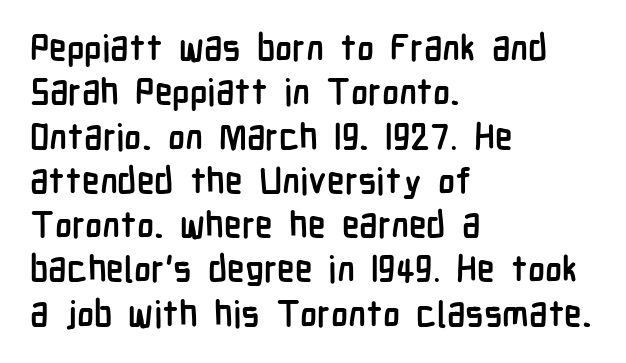
Q: Is the text bold? A: Yes.
Q: Is the text italic (slanted)? A: No, it is upright.
Q: Is the typeface a serif or a sans-serif typeface? A: Sans-serif.
Q: Is the text underlined? A: No.
Q: How is the paragraph aligned? A: Left-aligned.
Q: Is the spacing between letters normal or unusually wide? A: Normal.
Q: Width (condensed, normal, or wide)? A: Condensed.
Q: Stroke contrast? A: Low.
Q: x-height? A: Medium.
Q: Monospaced? A: No.
